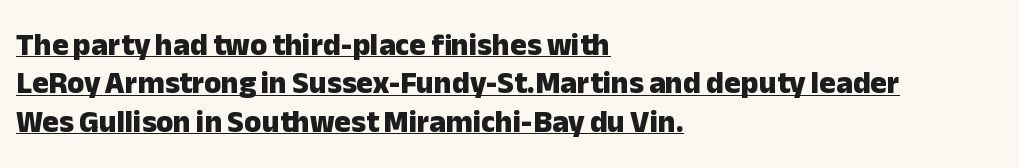
Short note: letters normally spaced. The letters are bold, with thick, heavy strokes. Note: no serifs on the glyphs. Notice how the stems are strictly vertical — no italics here.
